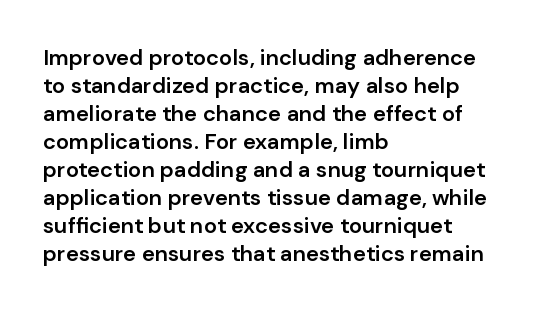
Regular leading. Is there any slant? The stems are plumb. You could call the tracking neutral — neither tight nor loose. A bare baseline throughout the passage.
